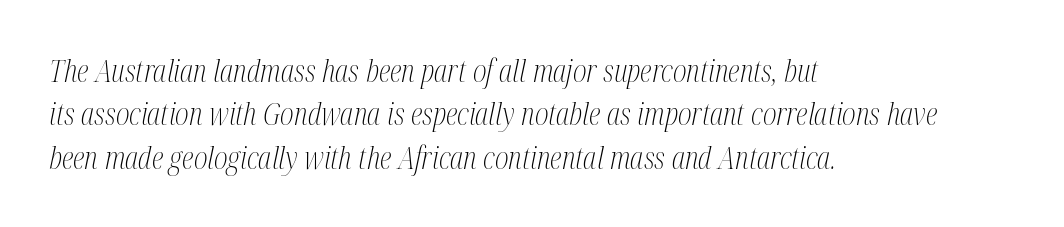
Q: Is the text bold? A: No.
Q: Is the text italic (slanted)? A: Yes, it leans right by about 12 degrees.
Q: Is the typeface a serif or a sans-serif typeface? A: Serif.
Q: Is the text underlined? A: No.
Q: How is the paragraph aligned? A: Left-aligned.
Q: Is the spacing between letters normal or unusually wide? A: Normal.
Q: Is the spacing between lines tight, normal or loose? A: Normal.
Q: Width (condensed, normal, or wide)? A: Condensed.
Q: Stroke contrast? A: Medium.
Q: x-height? A: Medium.
Q: Monospaced? A: No.
